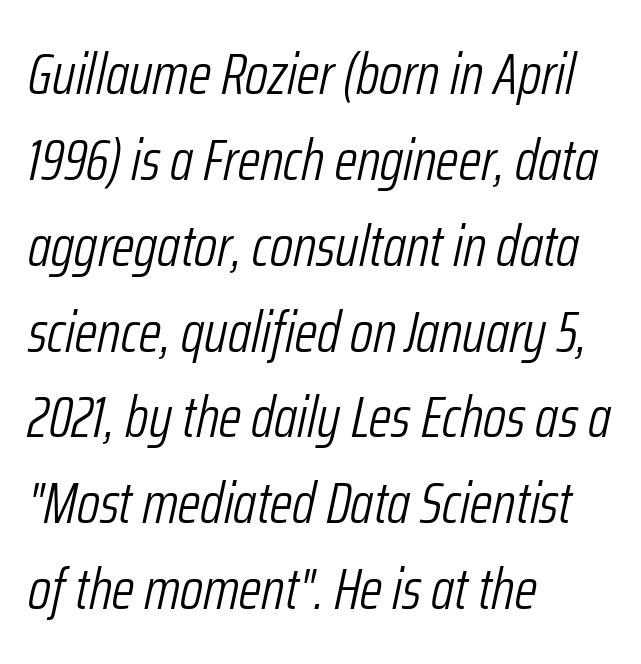
The image shows 58 px light, condensed type, italic (leaning right); set left-aligned, normal line spacing (1.48x), normal letter spacing, not underlined; low stroke contrast and a medium x-height.
